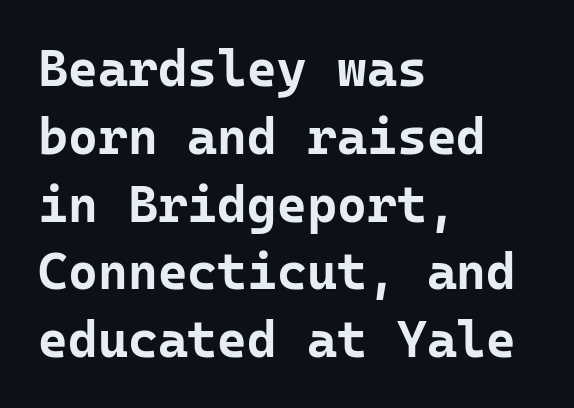
Q: Is the text bold? A: Yes.
Q: Is the text italic (slanted)? A: No, it is upright.
Q: Is the typeface a serif or a sans-serif typeface? A: Sans-serif.
Q: Is the text underlined? A: No.
Q: How is the paragraph aligned? A: Left-aligned.
Q: Is the spacing between letters normal or unusually wide? A: Normal.
Q: Is the spacing between lines tight, normal or loose? A: Normal.
Q: Width (condensed, normal, or wide)? A: Normal.
Q: Stroke contrast? A: Low.
Q: x-height? A: Medium.
Q: Monospaced? A: Yes.
